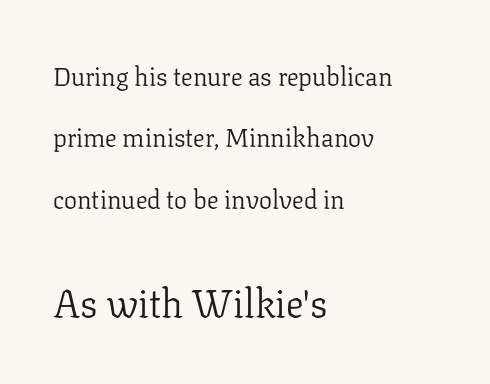
Q: Is the text bold? A: No.
Q: Is the text italic (slanted)? A: No, it is upright.
Q: Is the typeface a serif or a sans-serif typeface? A: Serif.
Q: Is the text underlined? A: No.
Q: How is the paragraph aligned? A: Left-aligned.
Q: Is the spacing between letters normal or unusually wide? A: Normal.
Q: Is the spacing between lines tight, normal or loose? A: Loose.
Q: Which block of text is set in a larger size, the first (top) or the second (bottom)? A: The second (bottom) one.
Q: Width (condensed, normal, or wide)? A: Normal.
Q: Stroke contrast? A: Low.
Q: x-height? A: Medium.
Q: Monospaced? A: No.
